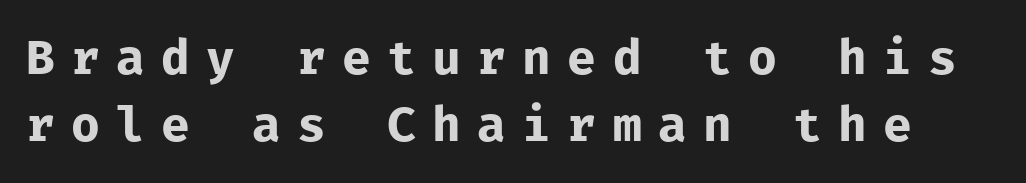
{"serif": "no", "italic": "no", "bold": "no", "weight": "regular", "width": "normal", "stroke_contrast": "low", "x_height": "medium", "monospaced": "yes", "underline": "no", "line_spacing": "normal", "line_spacing_ratio": 1.39, "letter_spacing": "wide", "letter_spacing_em": 0.34, "glyph_px": 48}
